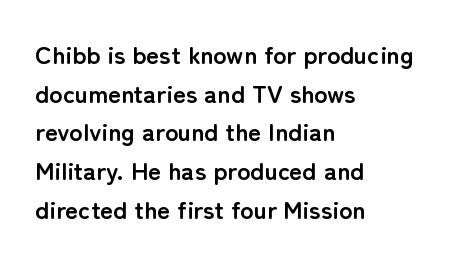
{"italic": "no", "bold": "yes", "underline": "no", "align": "left", "line_spacing": "normal", "line_spacing_ratio": 1.55, "letter_spacing": "normal", "letter_spacing_em": 0.0, "glyph_px": 25}
